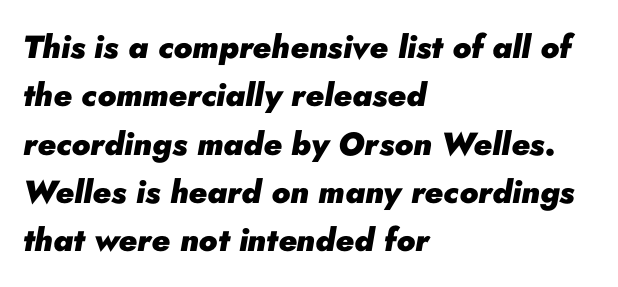
Q: Is the text bold? A: Yes.
Q: Is the text italic (slanted)? A: Yes, it leans right by about 10 degrees.
Q: Is the text underlined? A: No.
Q: How is the paragraph aligned? A: Left-aligned.
Q: Is the spacing between letters normal or unusually wide? A: Normal.
Q: Is the spacing between lines tight, normal or loose? A: Normal.
Q: Width (condensed, normal, or wide)? A: Normal.
Q: Stroke contrast? A: Low.
Q: x-height? A: Small.
Q: Monospaced? A: No.
